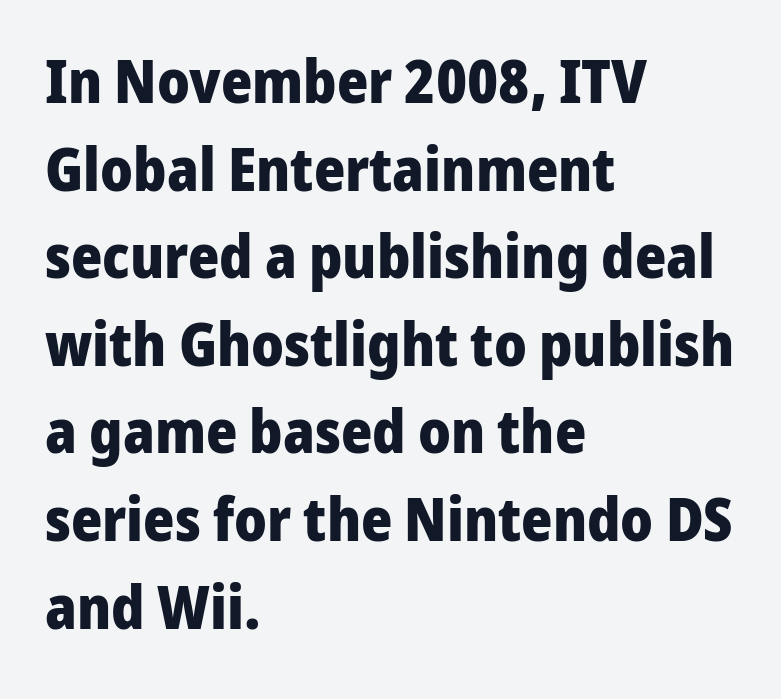
{"serif": "no", "italic": "no", "bold": "yes", "weight": "heavy", "width": "normal", "stroke_contrast": "low", "x_height": "medium", "monospaced": "no", "underline": "no", "align": "left", "line_spacing": "normal", "line_spacing_ratio": 1.46, "letter_spacing": "normal", "letter_spacing_em": 0.0, "glyph_px": 60}
